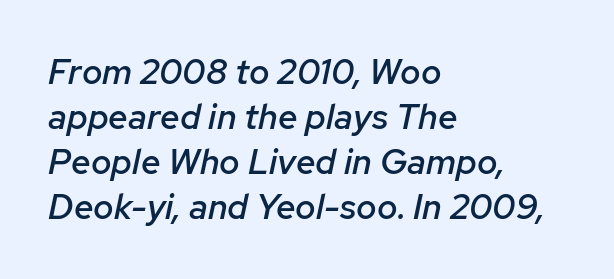
Q: Is the text bold? A: Semi-bold.
Q: Is the text italic (slanted)? A: Yes, it leans right by about 12 degrees.
Q: Is the text underlined? A: No.
Q: How is the paragraph aligned? A: Left-aligned.
Q: Is the spacing between letters normal or unusually wide? A: Normal.
Q: Is the spacing between lines tight, normal or loose? A: Normal.
Q: Width (condensed, normal, or wide)? A: Normal.
Q: Stroke contrast? A: Low.
Q: x-height? A: Medium.
Q: Monospaced? A: No.
